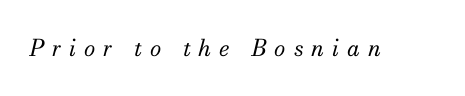
Q: Is the text bold? A: No.
Q: Is the text italic (slanted)? A: Yes, it leans right by about 13 degrees.
Q: Is the text underlined? A: No.
Q: Is the spacing between letters normal or unusually wide? A: Unusually wide.
